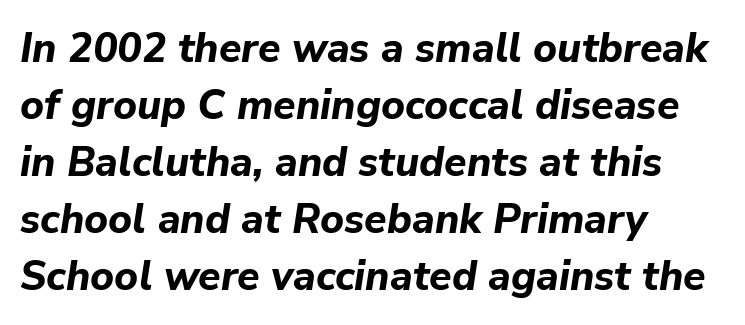
Observe the ordinary spacing: letters are neighbours, not strangers. The text carries the slant typical of an italic or oblique font. Spacing verdict: proportional, widths tailored to each character. The letters are bold, with thick, heavy strokes. Line spacing here is normal. A bare baseline throughout the passage.
